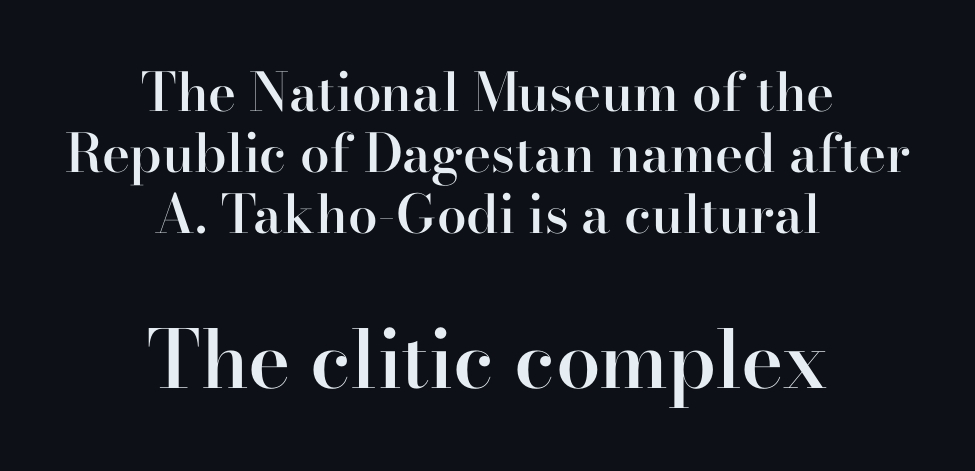
{"serif": "yes", "italic": "no", "bold": "semi", "weight": "semibold", "width": "normal", "stroke_contrast": "high", "x_height": "small", "monospaced": "no", "underline": "no", "align": "center", "line_spacing": "tight", "line_spacing_ratio": 1.15, "letter_spacing": "normal", "letter_spacing_em": 0.0, "larger_block": "second", "size_ratio": 1.51, "glyph_px": 80}
